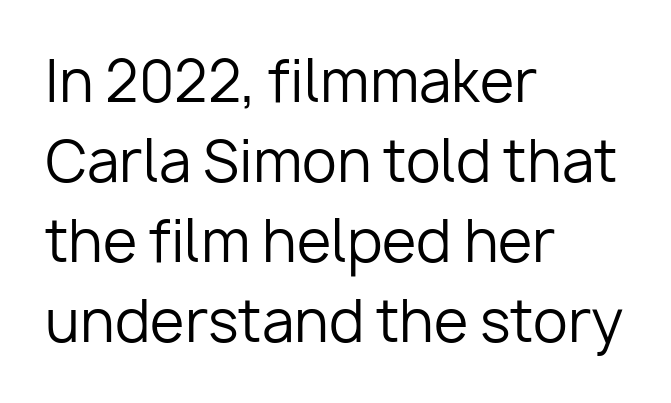
The image shows 56 px regular-weight sans-serif type, upright; set left-aligned, normal line spacing (1.43x), normal letter spacing, not underlined; low stroke contrast and a medium x-height.
